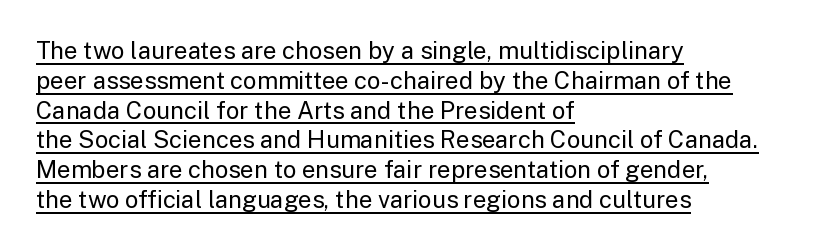
Each line starts at the same left margin while the right side varies. The characters are drawn with everyday or finer stroke widths. Posture: vertical. These lines keep a tight, regular rhythm from letter to letter. Underlined type.
